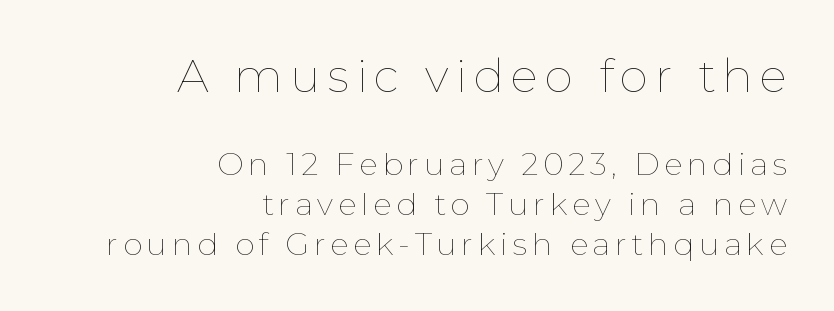
The image shows 46 px thin type, upright; set right-aligned, normal line spacing (1.3x), not underlined; the first (top) block is 1.48x larger; low stroke contrast and a medium x-height.
